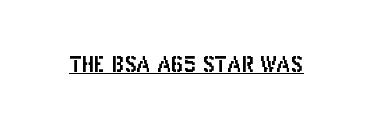
Compared with typical body copy, the letter spacing here is the same. Honestly, the underline is the first thing you notice here. No italicization has been applied; the sample stays upright.
